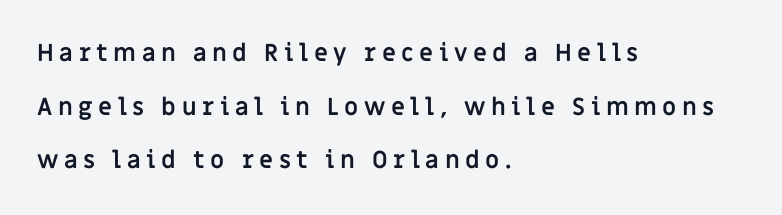
Q: Is the text bold? A: Yes.
Q: Is the text italic (slanted)? A: No, it is upright.
Q: Is the text underlined? A: No.
Q: How is the paragraph aligned? A: Left-aligned.
Q: Is the spacing between letters normal or unusually wide? A: Unusually wide.
Q: Is the spacing between lines tight, normal or loose? A: Loose.
